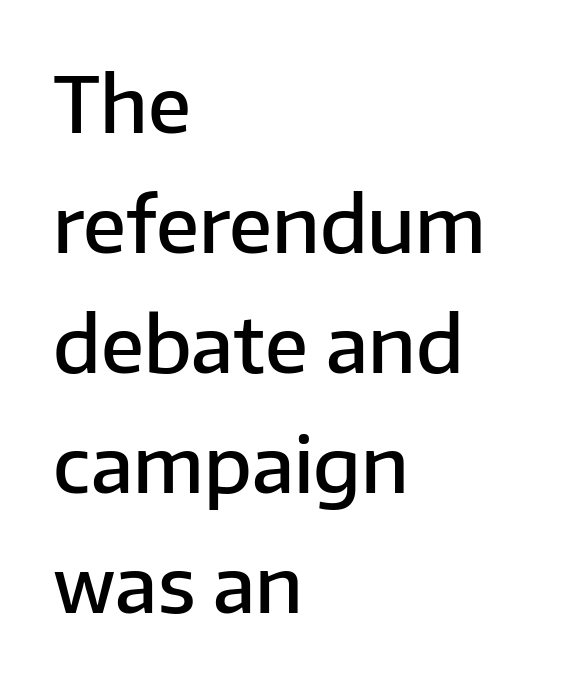
The face used here is a sans, in the tradition of grotesques and geometrics. As a designer I'd log this as weight 600, semibold. Caption: multi-line text, flush left, ragged right. Posture: upright roman. Regular leading.
